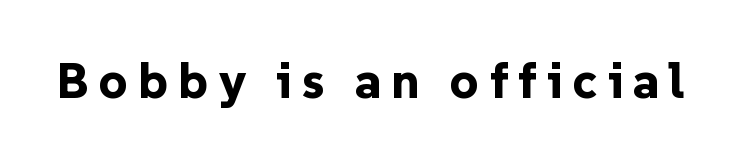
{"serif": "no", "italic": "no", "bold": "yes", "weight": "bold", "width": "normal", "stroke_contrast": "low", "x_height": "medium", "monospaced": "no", "underline": "no", "letter_spacing": "wide", "letter_spacing_em": 0.2, "glyph_px": 50}
